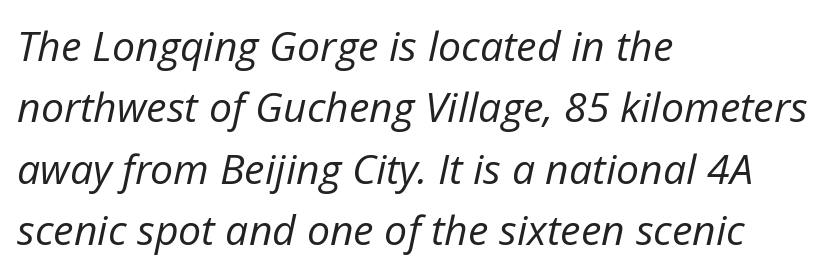
The image shows 41 px regular-weight type, italic (leaning right); set left-aligned, normal line spacing (1.5x), normal letter spacing, not underlined; low stroke contrast and a medium x-height.
